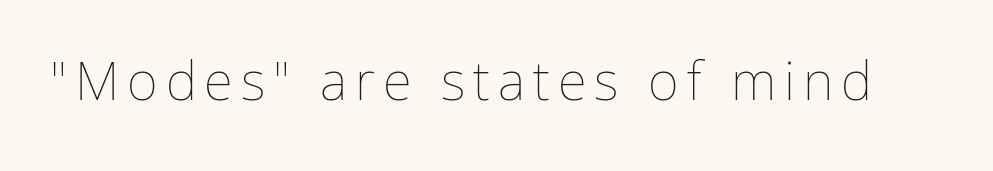
The image shows 53 px thin type, upright; set not underlined; low stroke contrast and a medium x-height.
